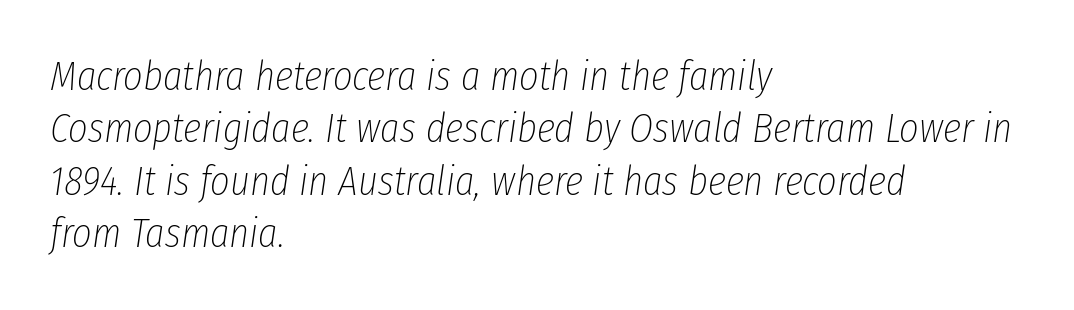
Q: Is the text bold? A: No.
Q: Is the text italic (slanted)? A: Yes, it leans right by about 8 degrees.
Q: Is the text underlined? A: No.
Q: How is the paragraph aligned? A: Left-aligned.
Q: Is the spacing between letters normal or unusually wide? A: Normal.
Q: Is the spacing between lines tight, normal or loose? A: Normal.
Q: Width (condensed, normal, or wide)? A: Condensed.
Q: Stroke contrast? A: Low.
Q: x-height? A: Medium.
Q: Monospaced? A: No.
